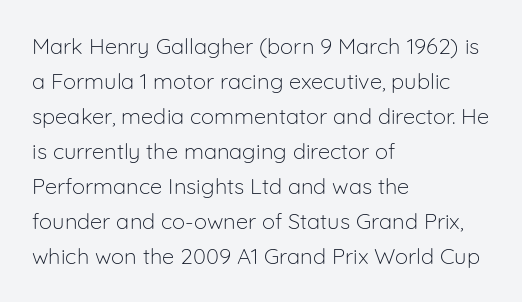
Every stem runs plumb, perpendicular to the baseline. Ink coverage per letter is moderate at most. Does extra space separate the letters? No, they use regular spacing. Line starts are locked; line ends wander. If you measured baseline to baseline, you'd find a middling distance.
